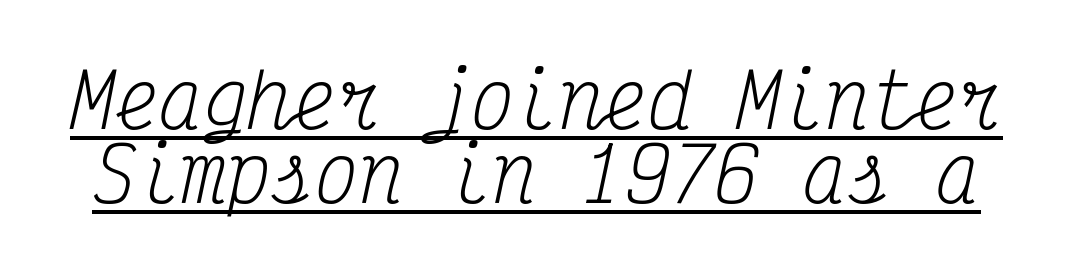
Cramped leading. The lettering is marked with a stroke running underneath it. A typesetter would call this monospace, since all characters share one set width. A typesetter would call this zero additional tracking. The passage shown is typeset with a serif family.
